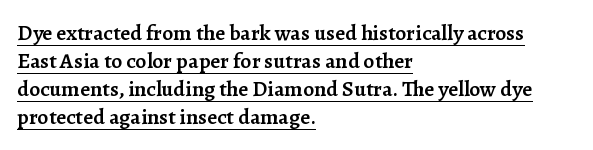
Q: Is the text bold? A: Semi-bold.
Q: Is the text italic (slanted)? A: No, it is upright.
Q: Is the text underlined? A: Yes.
Q: How is the paragraph aligned? A: Left-aligned.
Q: Is the spacing between letters normal or unusually wide? A: Normal.
Q: Is the spacing between lines tight, normal or loose? A: Normal.
